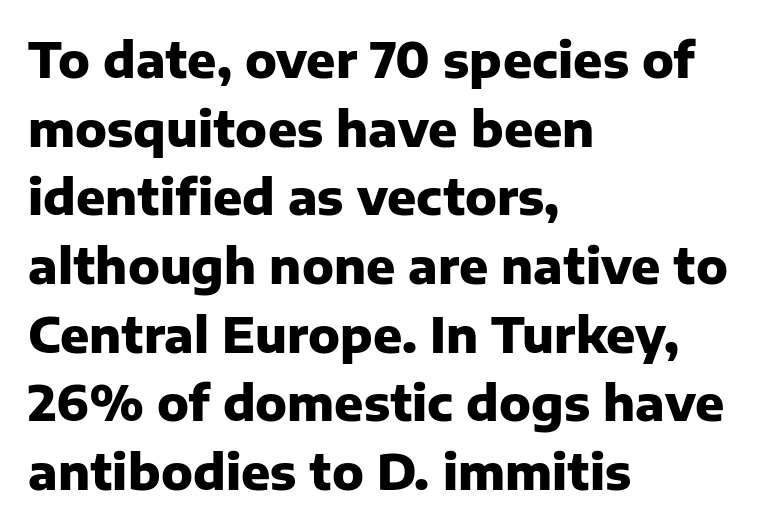
The image shows 48 px heavy sans-serif type, upright; set left-aligned, normal line spacing (1.43x), normal letter spacing, not underlined; low stroke contrast and a medium x-height.
